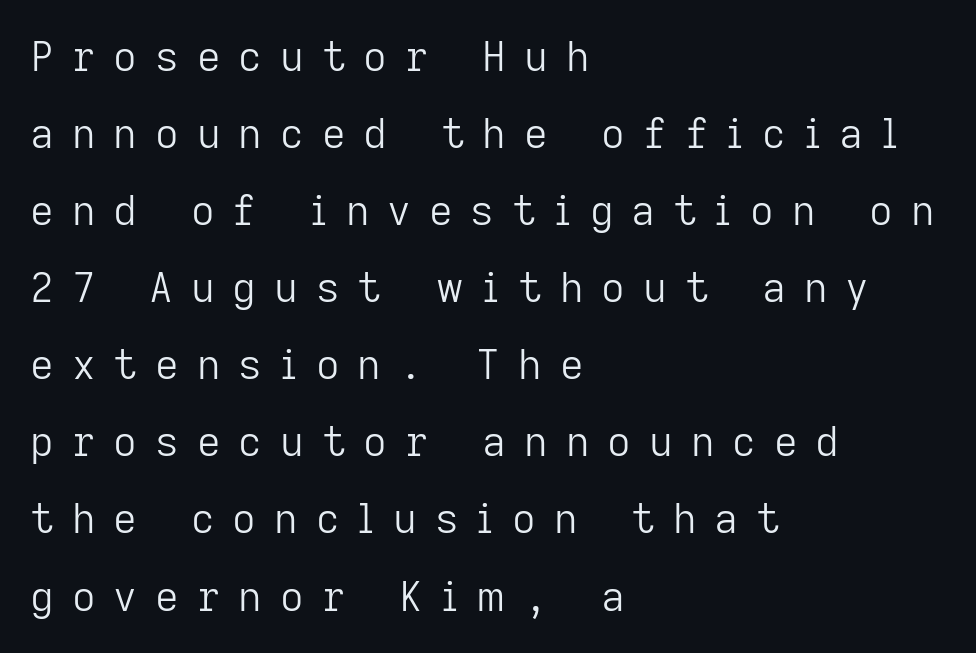
Q: Is the text bold? A: No.
Q: Is the text italic (slanted)? A: No, it is upright.
Q: Is the typeface a serif or a sans-serif typeface? A: Sans-serif.
Q: Is the text underlined? A: No.
Q: How is the paragraph aligned? A: Left-aligned.
Q: Is the spacing between letters normal or unusually wide? A: Unusually wide.
Q: Width (condensed, normal, or wide)? A: Normal.
Q: Stroke contrast? A: Low.
Q: x-height? A: Medium.
Q: Monospaced? A: No.
